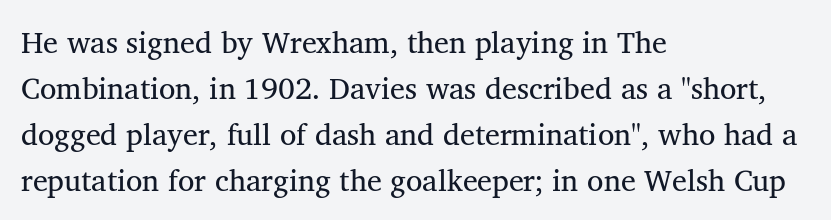
Q: Is the text bold? A: No.
Q: Is the text italic (slanted)? A: No, it is upright.
Q: Is the typeface a serif or a sans-serif typeface? A: Serif.
Q: Is the text underlined? A: No.
Q: How is the paragraph aligned? A: Left-aligned.
Q: Is the spacing between letters normal or unusually wide? A: Normal.
Q: Is the spacing between lines tight, normal or loose? A: Normal.
Q: Width (condensed, normal, or wide)? A: Normal.
Q: Stroke contrast? A: Medium.
Q: x-height? A: Medium.
Q: Monospaced? A: No.
